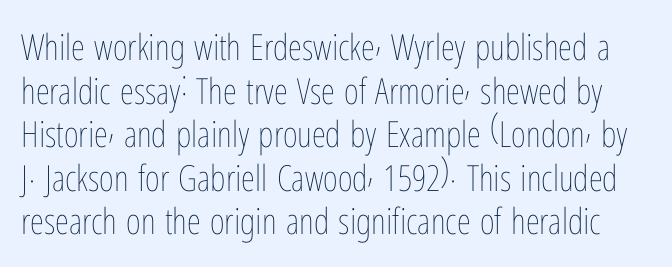
The horizontal fit of the characters is conventional and even. Compared with a typical body face, this is equally light or lighter still. Every stem runs plumb, perpendicular to the baseline. The face used here is proportionally spaced, like ordinary book or web type. Letters rest on an invisible, unmarked baseline.
